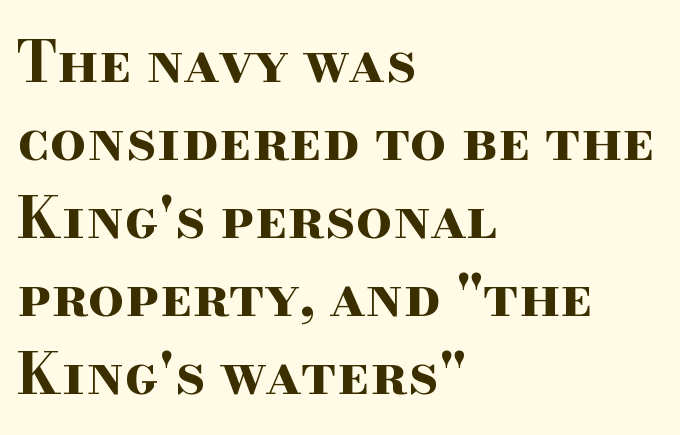
The image shows 57 px bold, wide serif type, upright; set left-aligned, normal line spacing (1.37x), normal letter spacing, not underlined; high stroke contrast and a small x-height.
